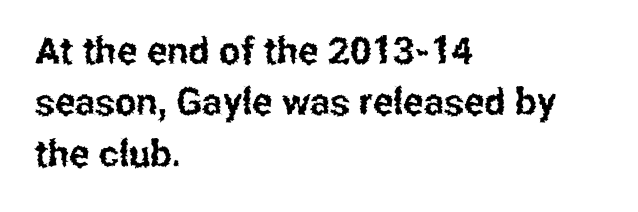
Decoration check: the copy has no underline. In terms of leading, this rendering sits right in the middle. This is roman type, the default non-slanted kind. If you drew a ruler down the left edge, every line would touch it. The gaps between neighbouring characters are ordinary and unremarkable.
